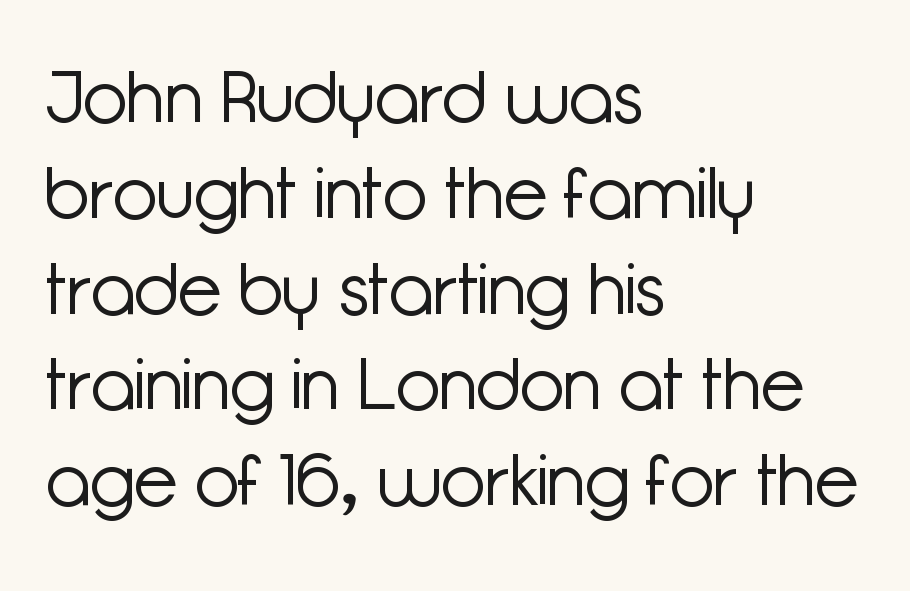
Observe the absence of serifs on each vertical stroke in this sample. The lettering stays uniformly vertical, giving the passage a roman look. Nobody drew a line under any word here. Whoever set this chose a conventional vertical rhythm. Does the copy run flush right? No — it runs flush left. Think standard paragraph weight, or any step lighter than that.
